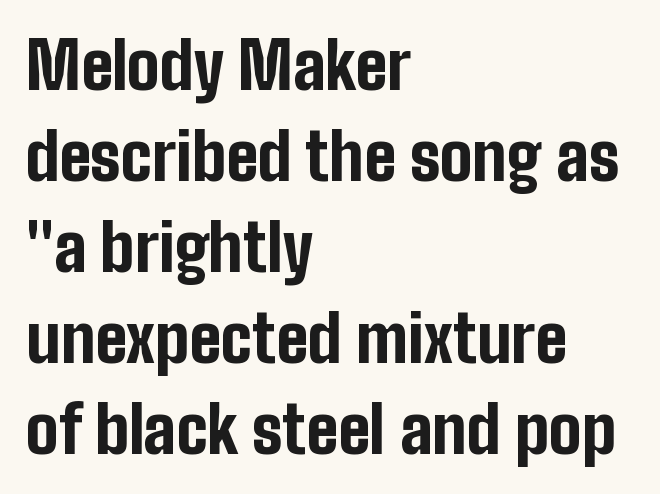
Does the lettering tilt? It doesn't — this is upright. Font category for this specimen: sans-serif. The block of text has a typical density, with ordinary space between rows. In CSS terms this would be text-align: left. Is the type bold? Yes — the strokes are clearly thick and heavy.
